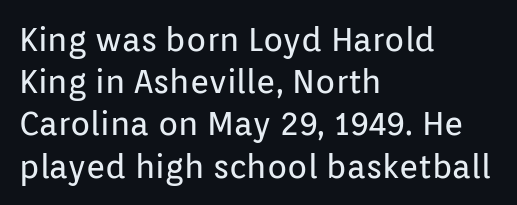
Q: Is the text bold? A: No.
Q: Is the text italic (slanted)? A: No, it is upright.
Q: Is the typeface a serif or a sans-serif typeface? A: Sans-serif.
Q: Is the text underlined? A: No.
Q: How is the paragraph aligned? A: Left-aligned.
Q: Is the spacing between letters normal or unusually wide? A: Normal.
Q: Is the spacing between lines tight, normal or loose? A: Normal.
Q: Width (condensed, normal, or wide)? A: Normal.
Q: Stroke contrast? A: Low.
Q: x-height? A: Medium.
Q: Monospaced? A: No.
